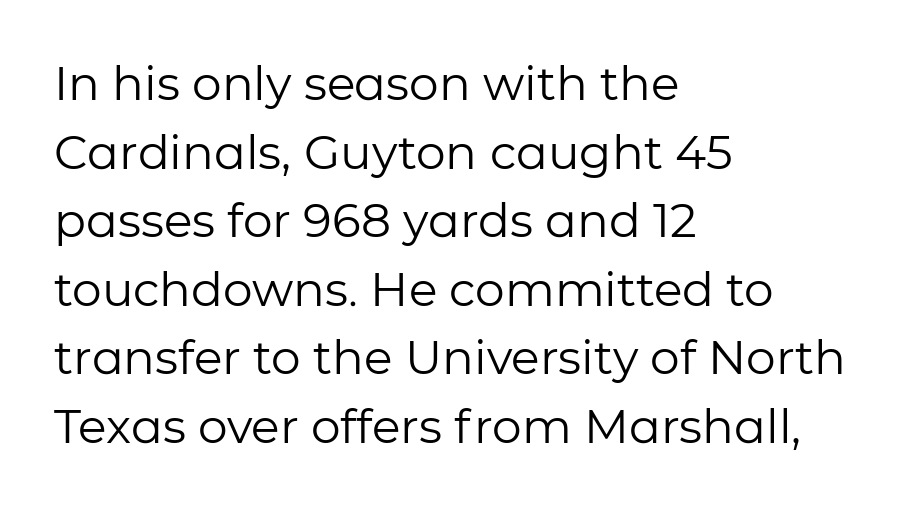
The image shows 47 px regular-weight sans-serif type, upright; set left-aligned, normal line spacing (1.46x), normal letter spacing, not underlined; low stroke contrast and a medium x-height.
